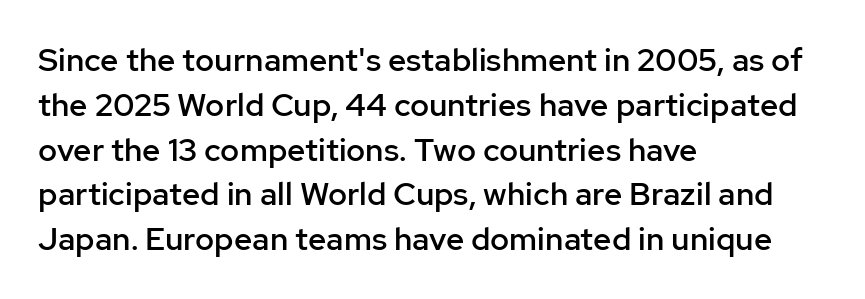
Q: Is the text bold? A: Semi-bold.
Q: Is the text italic (slanted)? A: No, it is upright.
Q: Is the typeface a serif or a sans-serif typeface? A: Sans-serif.
Q: Is the text underlined? A: No.
Q: How is the paragraph aligned? A: Left-aligned.
Q: Is the spacing between letters normal or unusually wide? A: Normal.
Q: Is the spacing between lines tight, normal or loose? A: Normal.
Q: Width (condensed, normal, or wide)? A: Normal.
Q: Stroke contrast? A: Low.
Q: x-height? A: Medium.
Q: Monospaced? A: No.
